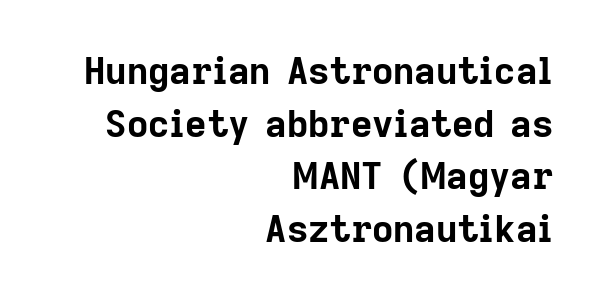
The image shows 37 px bold sans-serif type, upright; set right-aligned, normal line spacing (1.42x), normal letter spacing, not underlined; low stroke contrast and a medium x-height.
